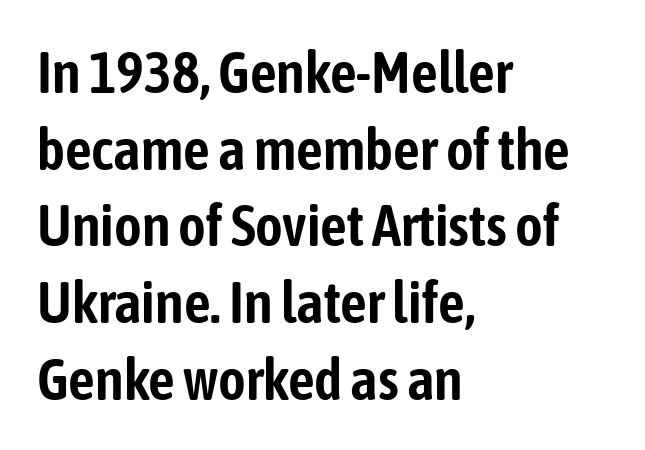
{"serif": "no", "italic": "no", "width": "condensed", "stroke_contrast": "low", "x_height": "medium", "monospaced": "no", "underline": "no", "align": "left", "line_spacing": "normal", "line_spacing_ratio": 1.3, "letter_spacing": "normal", "letter_spacing_em": 0.0, "glyph_px": 59}
